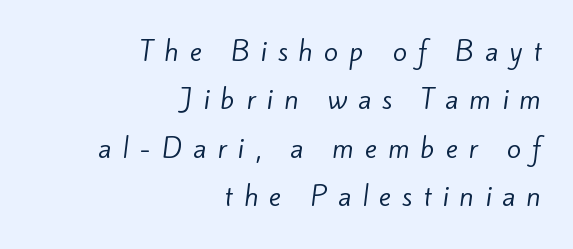
These lines stack with their right ends in a neat column. Tracking here is generous; glyphs stand well apart from one another. Think standard paragraph weight, or any step lighter than that. Honestly, there is no underline to notice here at all.
